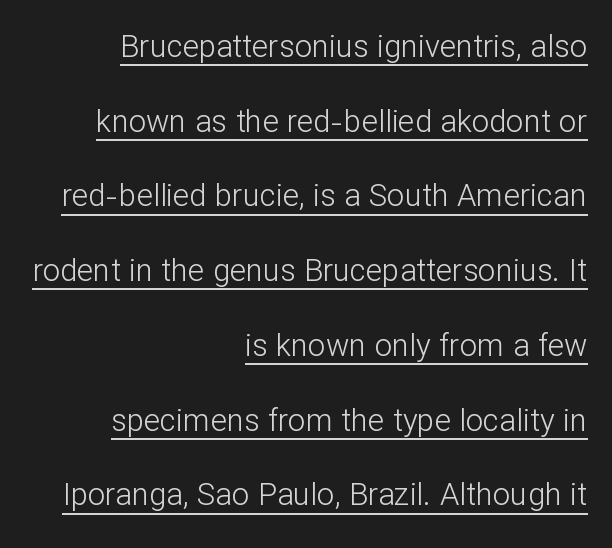
Q: Is the text bold? A: No.
Q: Is the text italic (slanted)? A: No, it is upright.
Q: Is the typeface a serif or a sans-serif typeface? A: Sans-serif.
Q: Is the text underlined? A: Yes.
Q: How is the paragraph aligned? A: Right-aligned.
Q: Is the spacing between letters normal or unusually wide? A: Normal.
Q: Is the spacing between lines tight, normal or loose? A: Loose.
Q: Width (condensed, normal, or wide)? A: Normal.
Q: Stroke contrast? A: Low.
Q: x-height? A: Medium.
Q: Monospaced? A: No.
